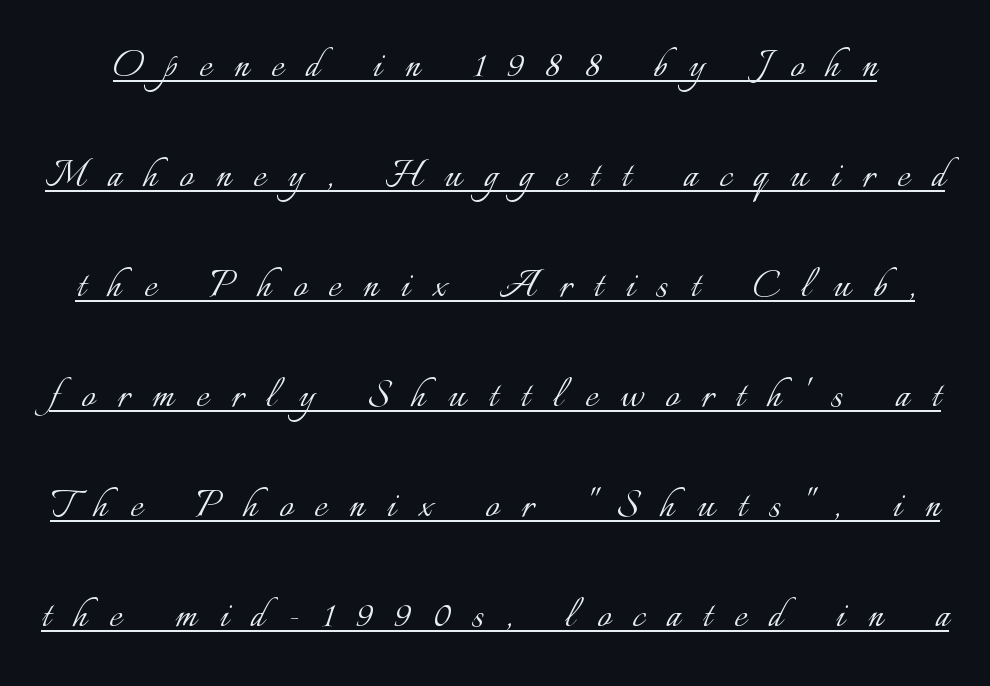
Vertical spacing — loose. Caption: lettering with a line underneath. The letters advance in unequal steps, a hallmark of proportional type. No letter is thick-stroked: the sample isn't bold.
